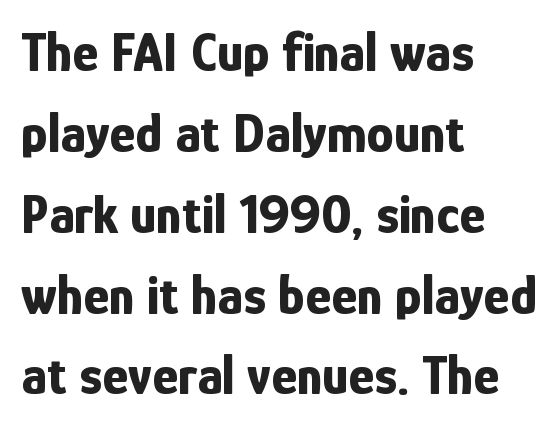
The image shows 55 px bold, condensed sans-serif type, upright; set left-aligned, normal line spacing (1.47x), normal letter spacing, not underlined; low stroke contrast and a medium x-height.
